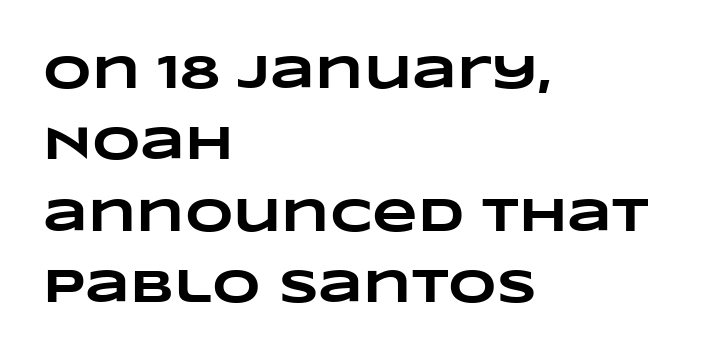
The image shows 47 px heavy, wide type; set left-aligned, normal line spacing (1.52x), normal letter spacing, not underlined; low stroke contrast and a large x-height.
